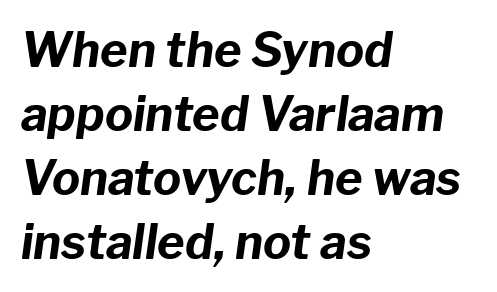
Q: Is the text bold? A: Yes.
Q: Is the text italic (slanted)? A: Yes, it leans right by about 8 degrees.
Q: Is the text underlined? A: No.
Q: How is the paragraph aligned? A: Left-aligned.
Q: Is the spacing between letters normal or unusually wide? A: Normal.
Q: Is the spacing between lines tight, normal or loose? A: Normal.
Q: Width (condensed, normal, or wide)? A: Normal.
Q: Stroke contrast? A: Low.
Q: x-height? A: Medium.
Q: Monospaced? A: No.
